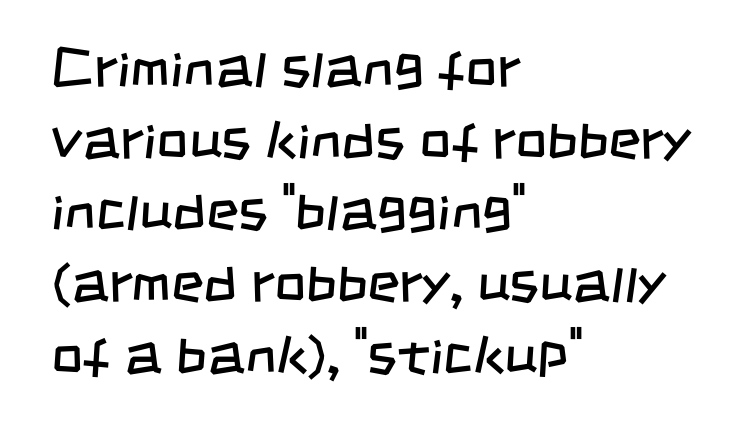
Look at the bottom of the vertical strokes: they stop flat, with no serifs. Looks like regular typesetting: each glyph gets only the width it needs. Compared with a centered layout, this one pins lines to the left instead. Students, note that the glyphs here touch the page at normal intervals.
